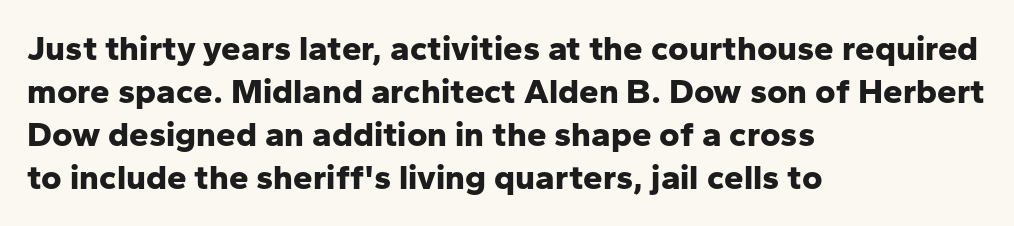
Q: Is the text bold? A: Yes.
Q: Is the text italic (slanted)? A: No, it is upright.
Q: Is the typeface a serif or a sans-serif typeface? A: Sans-serif.
Q: Is the text underlined? A: No.
Q: How is the paragraph aligned? A: Left-aligned.
Q: Is the spacing between letters normal or unusually wide? A: Normal.
Q: Width (condensed, normal, or wide)? A: Normal.
Q: Stroke contrast? A: Low.
Q: x-height? A: Medium.
Q: Monospaced? A: No.
